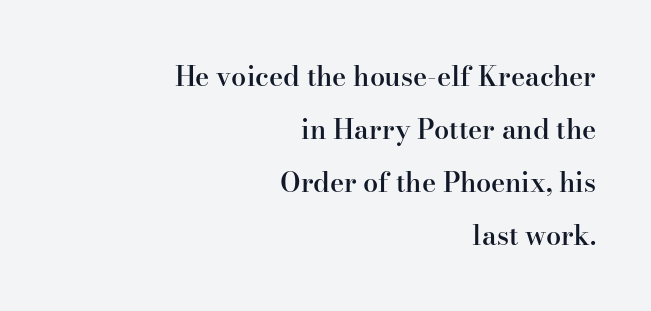
The image shows 27 px text type, upright; set right-aligned, loose line spacing (1.96x), normal letter spacing, not underlined.
